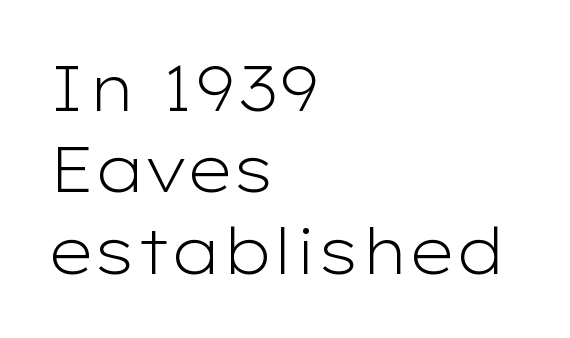
Q: Is the text bold? A: No.
Q: Is the text italic (slanted)? A: No, it is upright.
Q: Is the typeface a serif or a sans-serif typeface? A: Sans-serif.
Q: Is the text underlined? A: No.
Q: How is the paragraph aligned? A: Left-aligned.
Q: Is the spacing between letters normal or unusually wide? A: Normal.
Q: Is the spacing between lines tight, normal or loose? A: Normal.
Q: Width (condensed, normal, or wide)? A: Wide.
Q: Stroke contrast? A: Low.
Q: x-height? A: Medium.
Q: Monospaced? A: No.
